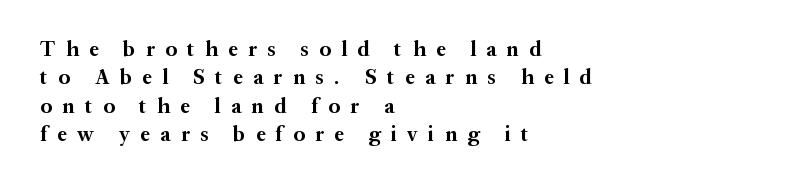
The space directly below the letters is spotless. Visually the block forms a straight wall on the left and a jagged coastline on the right. Do the letters lean? They stand straight. Vertical spacing — default. Display-style spreading of the glyphs; the letterfit is very open.
